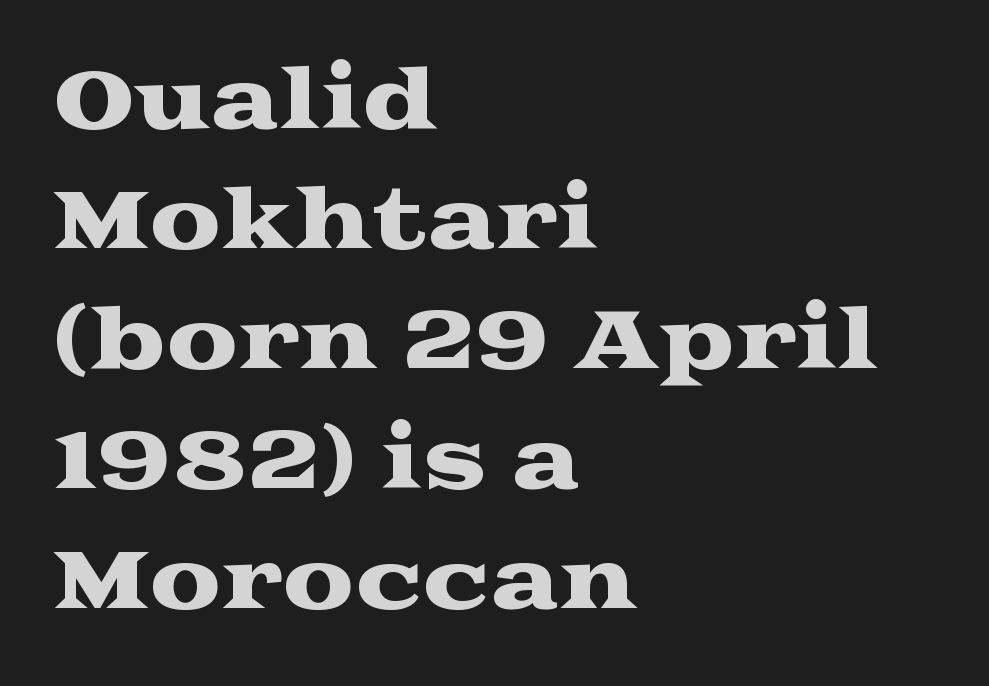
The image shows 80 px wide serif type, upright; set left-aligned, normal line spacing (1.5x), normal letter spacing, not underlined; medium stroke contrast and a medium x-height.
